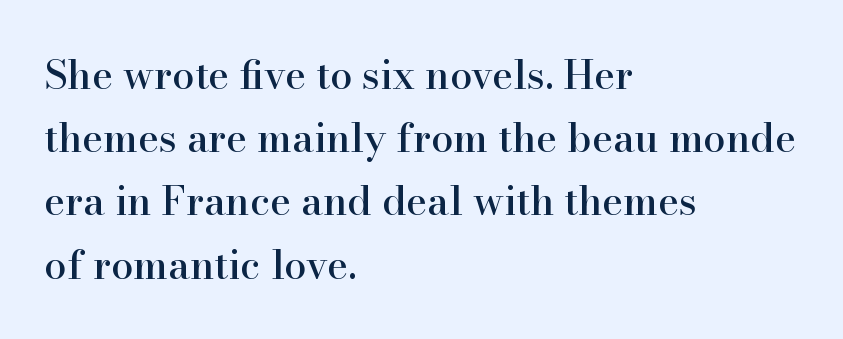
{"serif": "yes", "italic": "no", "width": "normal", "stroke_contrast": "high", "x_height": "small", "monospaced": "no", "underline": "no", "align": "left", "line_spacing": "normal", "line_spacing_ratio": 1.58, "letter_spacing": "normal", "letter_spacing_em": 0.0, "glyph_px": 40}
